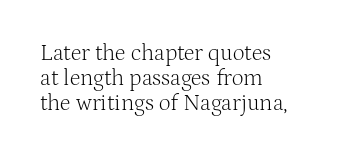
{"italic": "no", "bold": "no", "underline": "no", "align": "left", "line_spacing": "tight", "line_spacing_ratio": 1.08, "letter_spacing": "normal", "letter_spacing_em": 0.0, "glyph_px": 23}
